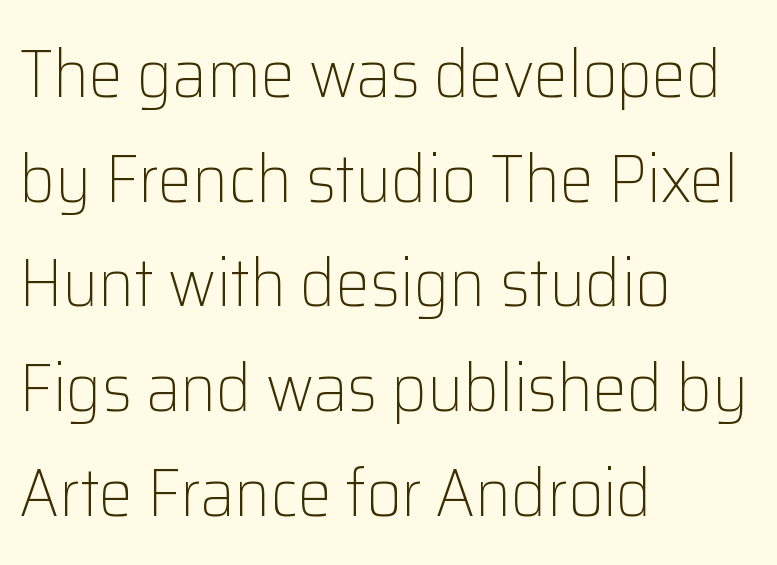
{"serif": "no", "italic": "no", "bold": "no", "weight": "light", "width": "normal", "stroke_contrast": "low", "x_height": "medium", "monospaced": "no", "underline": "no", "align": "left", "line_spacing": "normal", "line_spacing_ratio": 1.54, "letter_spacing": "normal", "letter_spacing_em": 0.0, "glyph_px": 68}
